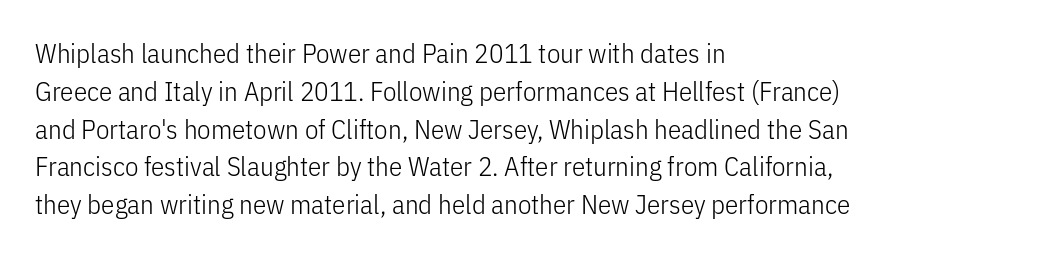
Q: Is the text bold? A: No.
Q: Is the text italic (slanted)? A: No, it is upright.
Q: Is the text underlined? A: No.
Q: How is the paragraph aligned? A: Left-aligned.
Q: Is the spacing between letters normal or unusually wide? A: Normal.
Q: Is the spacing between lines tight, normal or loose? A: Normal.
